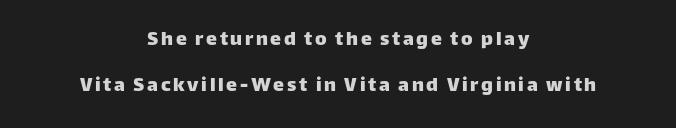
{"italic": "no", "underline": "no", "align": "center", "line_spacing": "loose", "line_spacing_ratio": 2.11, "glyph_px": 22}
